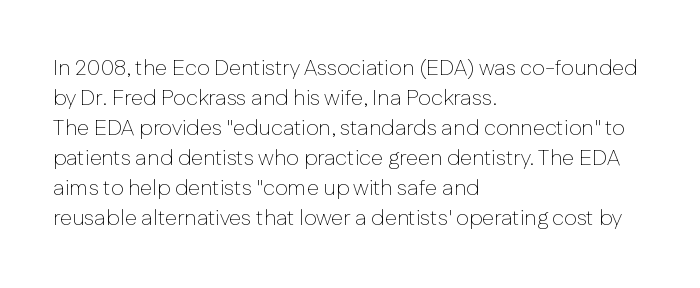
Reading down the column, the eye jumps a familiar distance to each next line. Left-aligned paragraph, ragged on the right. Check under the words: just untouched page. Nope, not italic — everything's standing straight.
